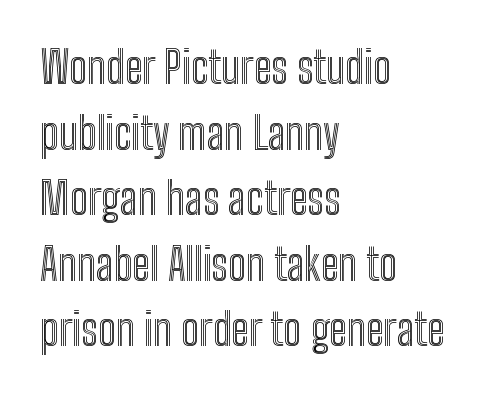
Notice how the stems are strictly vertical — no italics here. The passage shown stacks its lines at a standard gap. Notice how the passage keeps a crisp vertical edge on the left only. No word sits above an underline.
